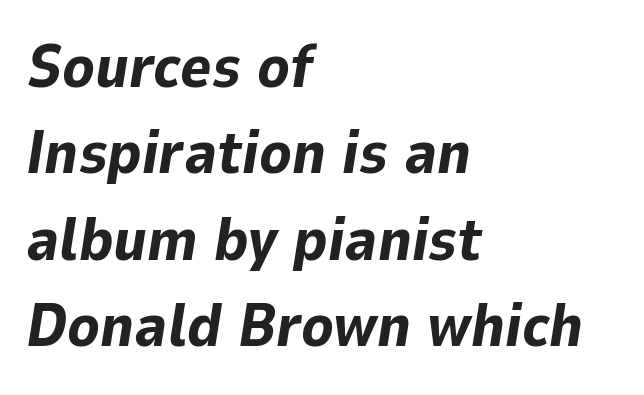
The lines sit at an ordinary, default distance from one another. Compared with ordinary roman type, these characters are visibly tilted. What stands out about the letter spacing? Nothing — it is the standard amount. Spacing verdict: proportional, widths tailored to each character. Teacher's note: observe the even left margin — that is flush-left alignment.
